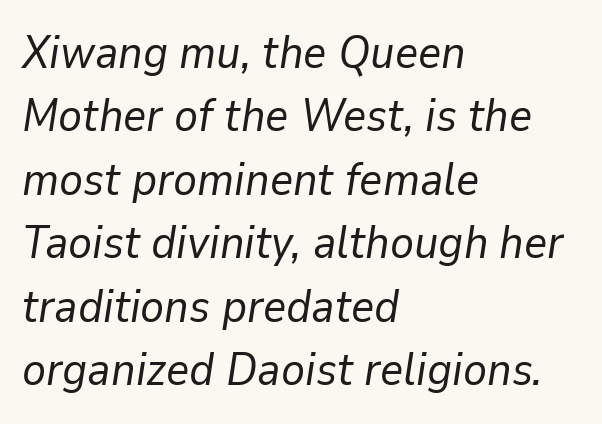
Bare-footed words on every line. The setting favours the left margin, as ordinary paragraphs usually do. Each new line begins a customary step beneath the previous one. Inter-character spacing is left at the font's built-in metrics.
